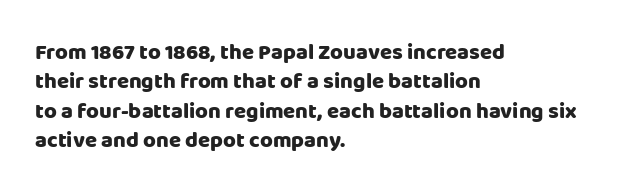
{"italic": "no", "bold": "yes", "underline": "no", "align": "left", "line_spacing": "normal", "line_spacing_ratio": 1.33, "letter_spacing": "normal", "letter_spacing_em": 0.0, "glyph_px": 22}
